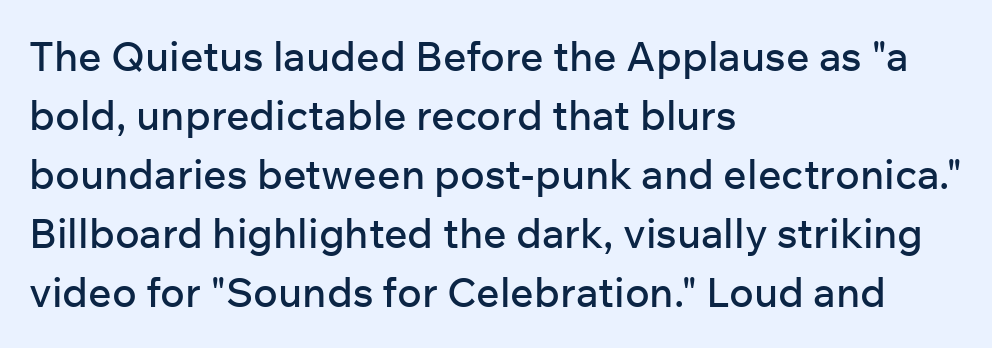
{"serif": "no", "italic": "no", "width": "normal", "stroke_contrast": "low", "x_height": "medium", "monospaced": "no", "underline": "no", "align": "left", "line_spacing": "normal", "line_spacing_ratio": 1.44, "letter_spacing": "normal", "letter_spacing_em": 0.0, "glyph_px": 41}
